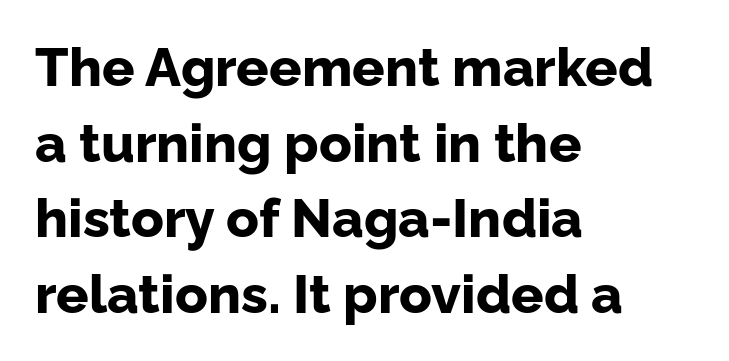
{"serif": "no", "italic": "no", "bold": "yes", "weight": "bold", "width": "normal", "stroke_contrast": "low", "x_height": "medium", "monospaced": "no", "underline": "no", "align": "left", "line_spacing": "normal", "line_spacing_ratio": 1.4, "letter_spacing": "normal", "letter_spacing_em": 0.0, "glyph_px": 54}
